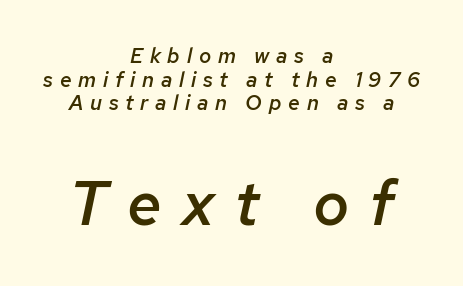
Rendered with sloped, italic letterforms. The font is running at a semibold setting, under full bold. Think of a printed novel: that variable character pitch is what you see here. Block two is the big one; block one sits smaller above it.
